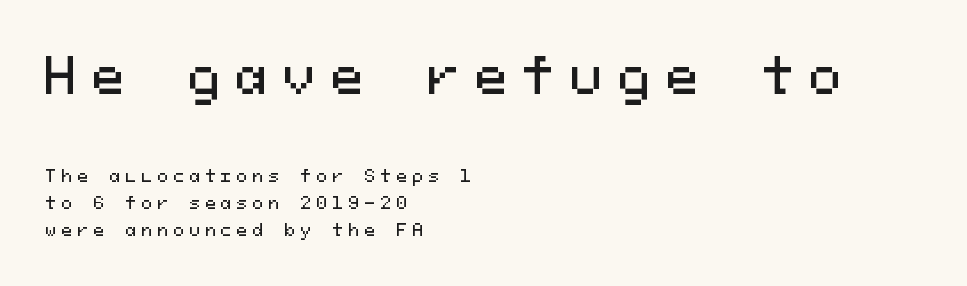
The image shows 48 px sans-serif type, upright, monospaced; set left-aligned, normal line spacing (1.69x), unusually wide letter spacing (+0.33 em), not underlined; the first (top) block is 3.0x larger; medium stroke contrast and a medium x-height.
